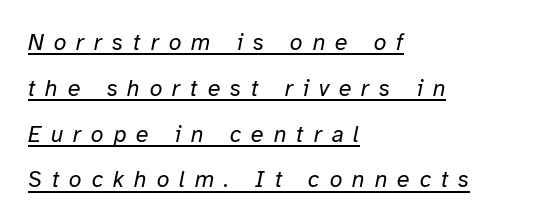
The image shows 23 px text type, italic (leaning right); set left-aligned, loose line spacing (1.99x), unusually wide letter spacing (+0.43 em), underlined.
